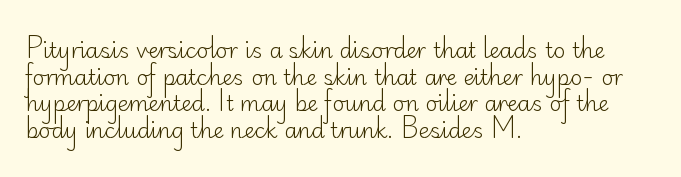
{"italic": "no", "bold": "no", "underline": "no", "align": "left", "line_spacing": "normal", "line_spacing_ratio": 1.27, "letter_spacing": "normal", "letter_spacing_em": 0.0, "glyph_px": 21}
